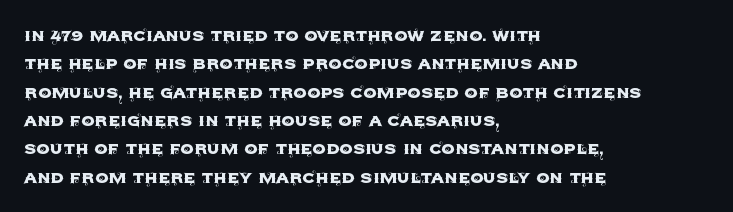
{"italic": "no", "underline": "no", "align": "left", "line_spacing": "normal", "line_spacing_ratio": 1.35, "letter_spacing": "normal", "letter_spacing_em": 0.0, "glyph_px": 21}
